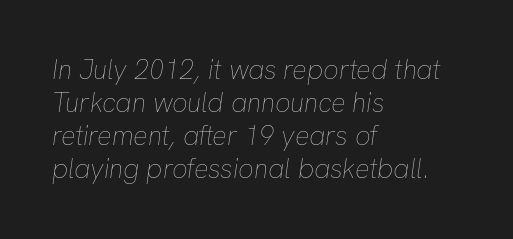
This is oblique type, the kind used for emphasis or titles. Look at the tracking — it's just the regular setting, nothing added. Any mark beneath the type? The region is blank. If you drew a ruler down the left edge, every line would touch it. Ink coverage per letter is moderate at most.
